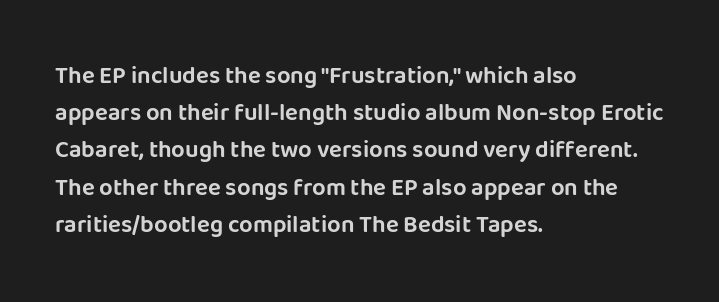
{"italic": "no", "underline": "no", "align": "left", "line_spacing": "normal", "line_spacing_ratio": 1.55, "letter_spacing": "normal", "letter_spacing_em": 0.0, "glyph_px": 24}
